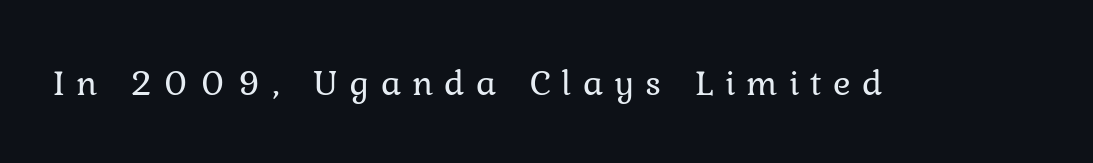
The image shows 37 px regular-weight type, upright; set unusually wide letter spacing (+0.3 em), not underlined; low stroke contrast and a medium x-height.
